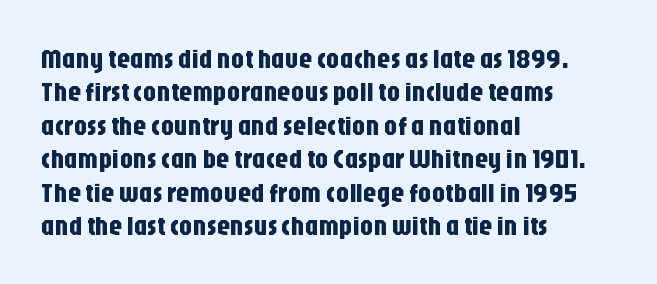
Q: Is the text italic (slanted)? A: No, it is upright.
Q: Is the text underlined? A: No.
Q: How is the paragraph aligned? A: Left-aligned.
Q: Is the spacing between letters normal or unusually wide? A: Normal.
